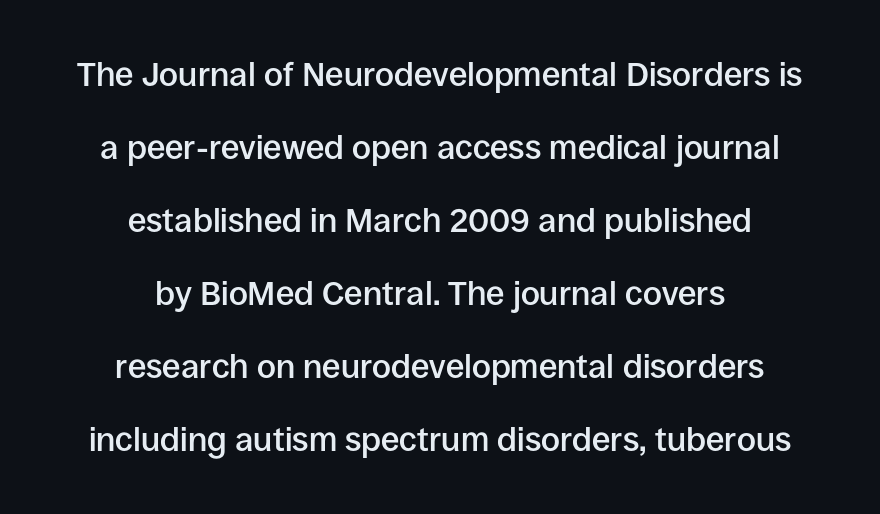
The image shows 33 px semibold sans-serif type, upright; set centered, loose line spacing (2.21x), normal letter spacing, not underlined; low stroke contrast and a large x-height.
